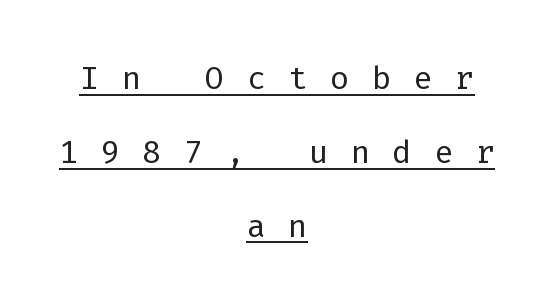
The image shows 45 px light sans-serif type, upright, monospaced; set centered, normal line spacing (1.64x), unusually wide letter spacing (+0.5 em), underlined; low stroke contrast and a medium x-height.
